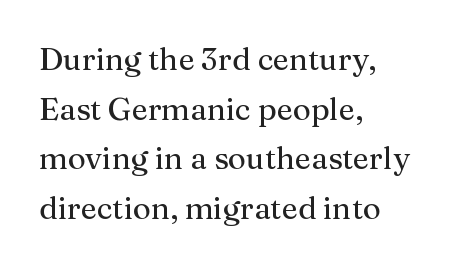
{"serif": "yes", "italic": "no", "width": "normal", "stroke_contrast": "medium", "x_height": "medium", "monospaced": "no", "underline": "no", "align": "left", "line_spacing": "normal", "line_spacing_ratio": 1.6, "letter_spacing": "normal", "letter_spacing_em": 0.0, "glyph_px": 31}
